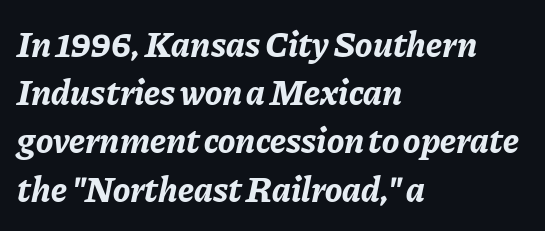
The image shows 36 px bold type, italic (leaning right); set left-aligned, normal line spacing (1.34x), normal letter spacing, not underlined; low stroke contrast and a medium x-height.
